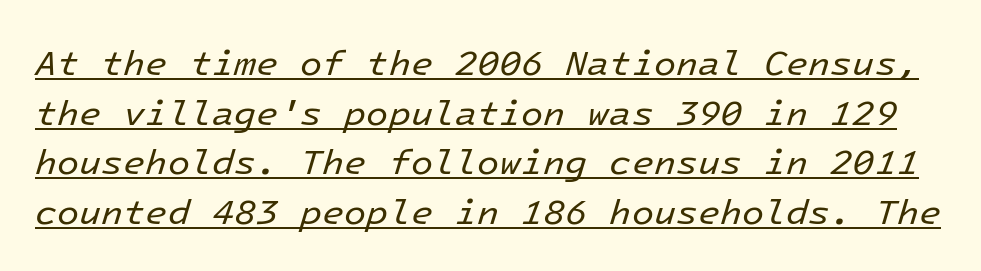
Is the type heavy? It reads as light-to-regular instead. Glance below the letters and you will spot a drawn line. The rendering keeps characters at their native spacing. What's the leading like? Ordinary, nothing unusual. The specimen reads as italic at a glance.
